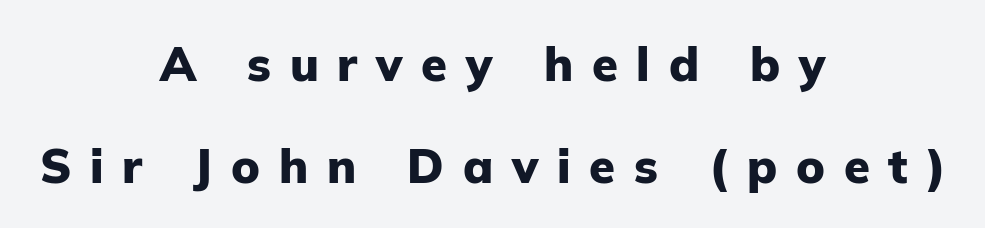
The lettering stays uniformly vertical, giving the passage a roman look. The zone under the glyphs is completely vacant. Plenty of ink on the page — the face is bold. Whoever set this chose breathing room over compactness in the vertical rhythm. You could not count columns in this text — the font is proportionally spaced.
